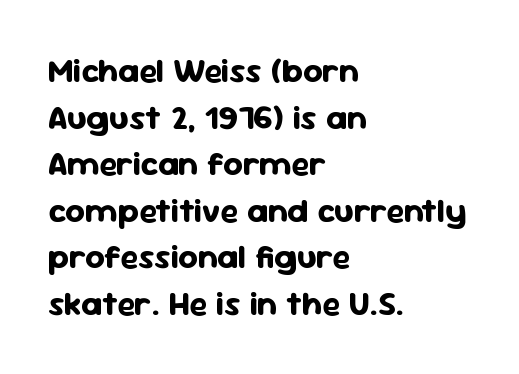
{"serif": "no", "italic": "no", "bold": "yes", "weight": "bold", "width": "normal", "stroke_contrast": "low", "x_height": "medium", "monospaced": "no", "underline": "no", "align": "left", "line_spacing": "normal", "line_spacing_ratio": 1.37, "letter_spacing": "normal", "letter_spacing_em": 0.0, "glyph_px": 34}
